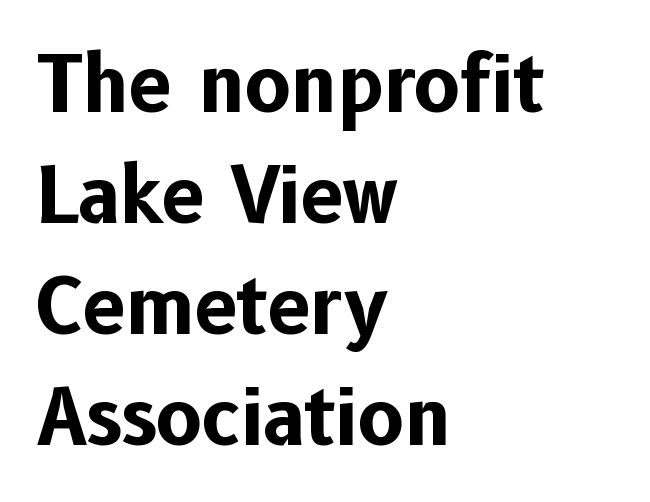
{"serif": "no", "italic": "no", "bold": "yes", "weight": "bold", "width": "normal", "stroke_contrast": "low", "x_height": "medium", "monospaced": "no", "underline": "no", "align": "left", "line_spacing": "normal", "line_spacing_ratio": 1.44, "letter_spacing": "normal", "letter_spacing_em": 0.0, "glyph_px": 77}
